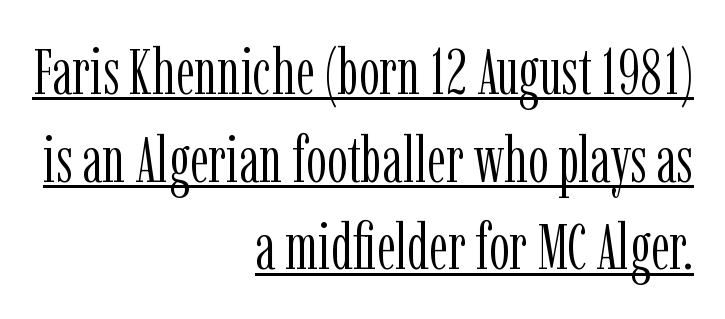
The paragraph shown leans on its right margin. Honestly, the letter spacing is just normal — you wouldn't notice it. It's the straight-up-and-down kind of type. Honestly, the underline is the first thing you notice here.
